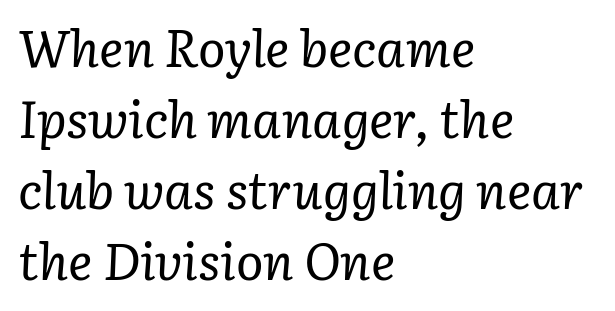
The image shows 51 px regular-weight serif type, italic (leaning right); set left-aligned, normal line spacing (1.39x), normal letter spacing, not underlined; low stroke contrast and a medium x-height.
